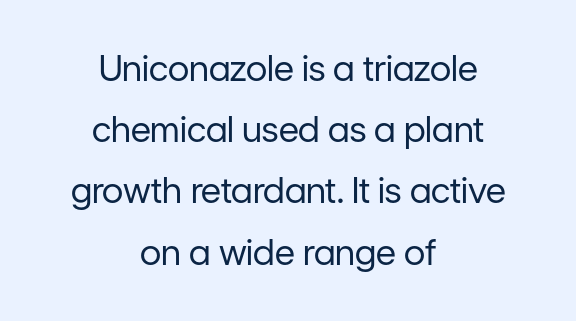
The image shows 35 px regular-weight sans-serif type, upright; set centered, line spacing 1.75x, normal letter spacing, not underlined; low stroke contrast and a medium x-height.
